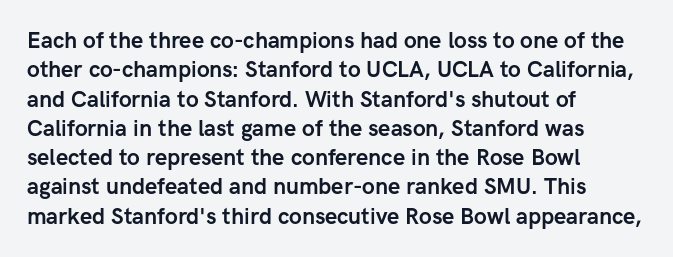
Every character sits straight up, as roman type does. Visually the block forms a straight wall on the left and a jagged coastline on the right. I'd describe the lettering as bold — thick and assertive. Unmarked baselines from the first word to the last.
